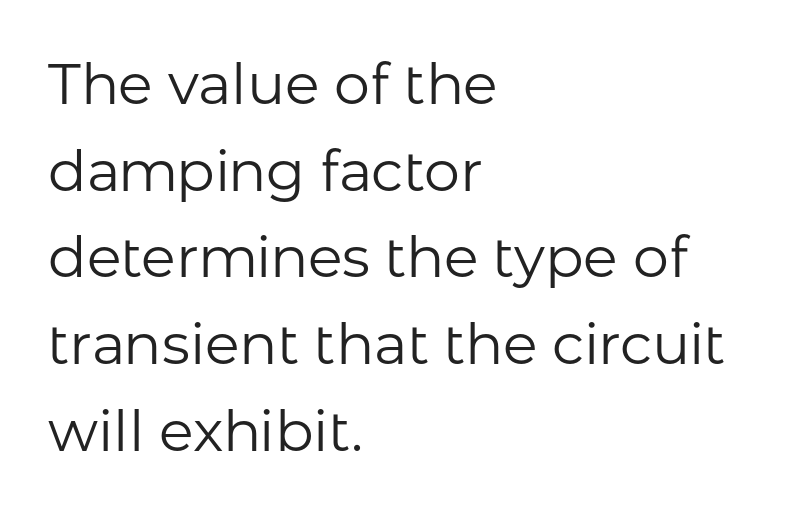
{"serif": "no", "italic": "no", "bold": "no", "weight": "regular", "width": "normal", "stroke_contrast": "low", "x_height": "medium", "monospaced": "no", "underline": "no", "align": "left", "line_spacing": "normal", "line_spacing_ratio": 1.52, "letter_spacing": "normal", "letter_spacing_em": 0.0, "glyph_px": 57}
